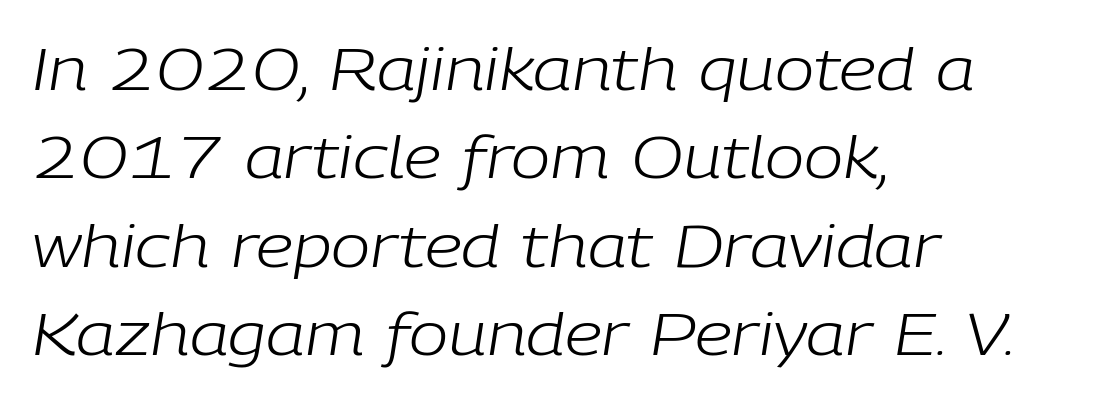
Q: Is the text bold? A: No.
Q: Is the text italic (slanted)? A: Yes, it leans right by about 9 degrees.
Q: Is the text underlined? A: No.
Q: How is the paragraph aligned? A: Left-aligned.
Q: Is the spacing between letters normal or unusually wide? A: Normal.
Q: Is the spacing between lines tight, normal or loose? A: Normal.
Q: Width (condensed, normal, or wide)? A: Normal.
Q: Stroke contrast? A: Low.
Q: x-height? A: Medium.
Q: Monospaced? A: No.
